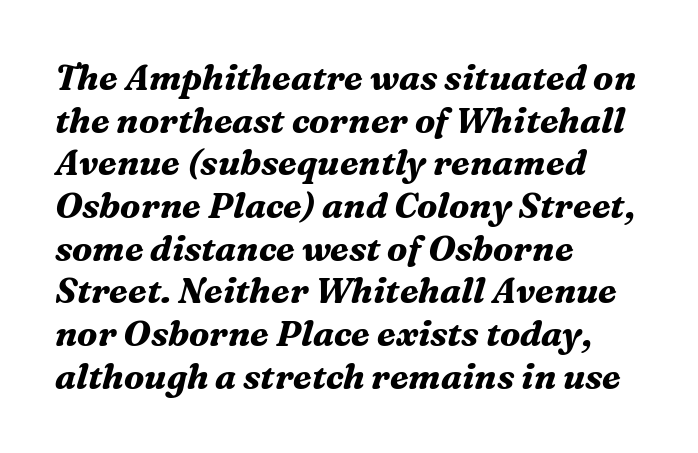
The image shows 35 px bold serif type, italic (leaning right); set left-aligned, line spacing 1.22x, normal letter spacing, not underlined; medium stroke contrast and a medium x-height.
